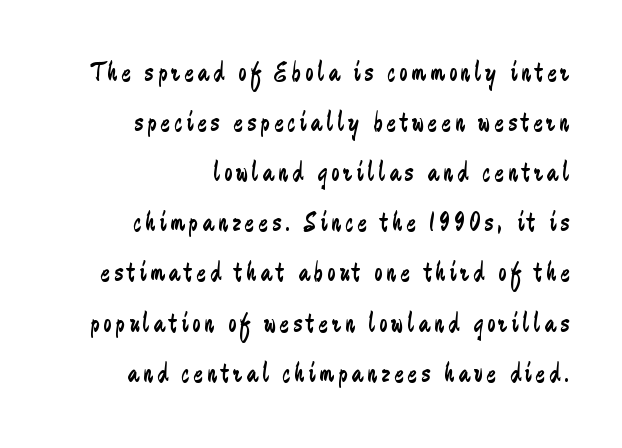
The letterforms sit at book weight or below. Casual observation: everything's shoved over to the right. Unlike a traditional serif, this face leaves its strokes unadorned. The foot of each line stays bare and open. The rendering uses natural spacing where letterforms have individual widths.
